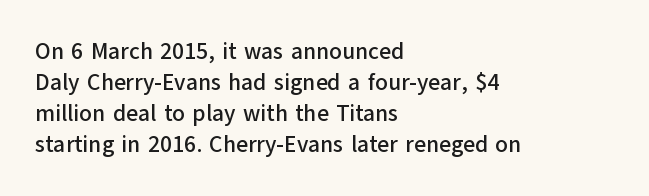
Q: Is the text italic (slanted)? A: No, it is upright.
Q: Is the text underlined? A: No.
Q: How is the paragraph aligned? A: Left-aligned.
Q: Is the spacing between letters normal or unusually wide? A: Normal.
Q: Is the spacing between lines tight, normal or loose? A: Normal.
